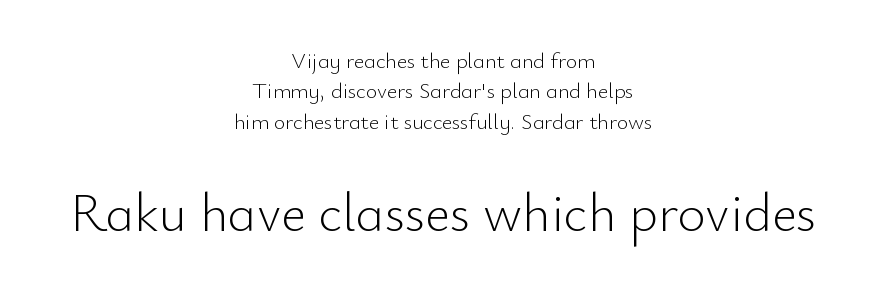
The image shows 54 px light sans-serif type, upright; set centered, normal line spacing (1.38x), normal letter spacing, not underlined; the second (bottom) block is 2.45x larger; low stroke contrast and a small x-height.
